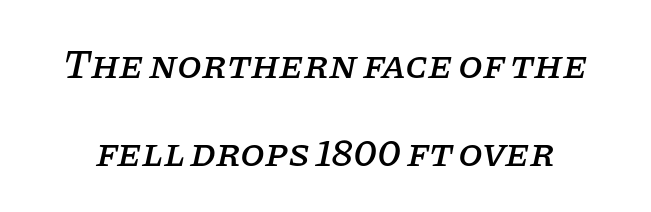
{"serif": "yes", "italic": "yes", "lean": "right", "slant_degrees": 11, "width": "normal", "stroke_contrast": "low", "x_height": "large", "monospaced": "no", "underline": "no", "line_spacing": "loose", "line_spacing_ratio": 2.2, "letter_spacing": "normal", "letter_spacing_em": 0.0, "glyph_px": 40}
